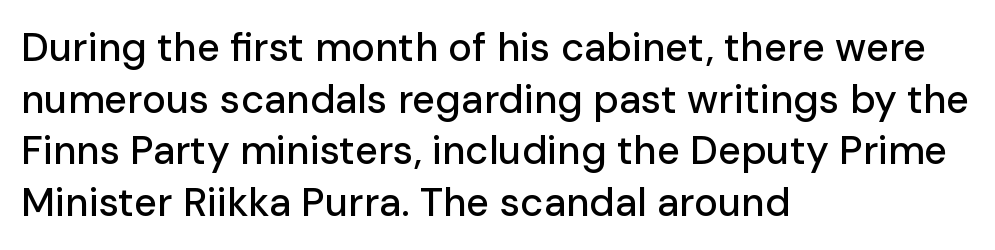
This rendering uses left alignment, leaving the right contour irregular. Standard letterfit; no display-style spreading of the glyphs. Do the letters lean? They stand straight. Nope, no serifs anywhere on these letters. Do the characters align in a grid? No, the font is proportional. Vertical spacing — default.
